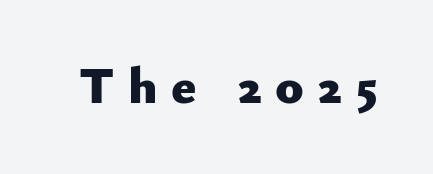
The image shows 52 px heavy sans-serif type, upright; set unusually wide letter spacing (+0.26 em), not underlined; low stroke contrast and a small x-height.
